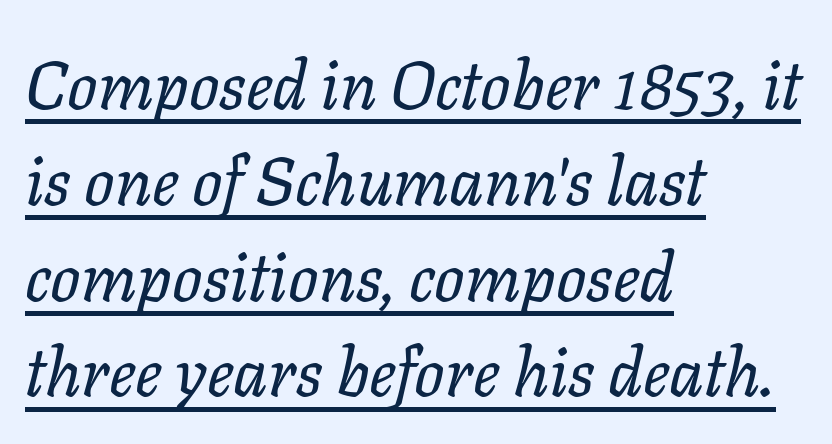
{"italic": "yes", "lean": "right", "slant_degrees": 11, "bold": "no", "weight": "regular", "width": "normal", "stroke_contrast": "low", "x_height": "medium", "monospaced": "no", "underline": "yes", "align": "left", "line_spacing": "normal", "line_spacing_ratio": 1.43, "letter_spacing": "normal", "letter_spacing_em": 0.0, "glyph_px": 67}
